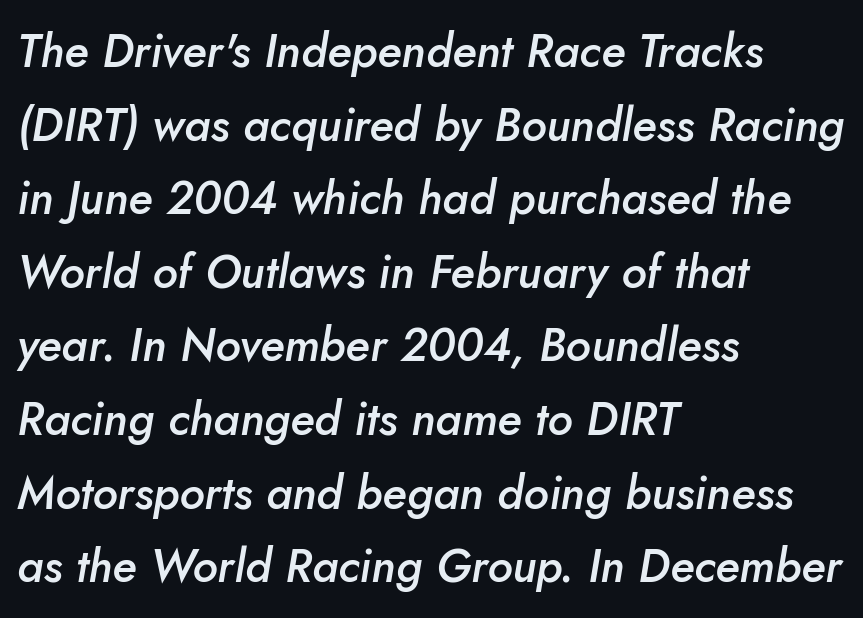
The image shows 46 px semibold type, italic (leaning right); set left-aligned, normal line spacing (1.6x), normal letter spacing, not underlined; low stroke contrast and a small x-height.
